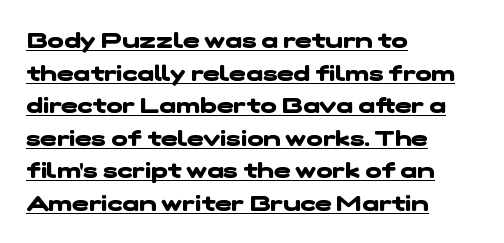
Glyph-to-glyph distance matches everyday printed text. Does the leading feel generous? No, just average. The face used here appears with an underline applied. In CSS terms this would be text-align: left. Stroke thickness is high; the sample reads as a true bold.
